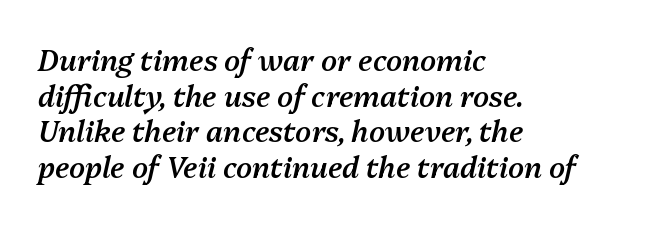
Q: Is the text bold? A: Semi-bold.
Q: Is the text italic (slanted)? A: Yes, it leans right by about 13 degrees.
Q: Is the text underlined? A: No.
Q: How is the paragraph aligned? A: Left-aligned.
Q: Is the spacing between letters normal or unusually wide? A: Normal.
Q: Width (condensed, normal, or wide)? A: Normal.
Q: Stroke contrast? A: Medium.
Q: x-height? A: Medium.
Q: Monospaced? A: No.
